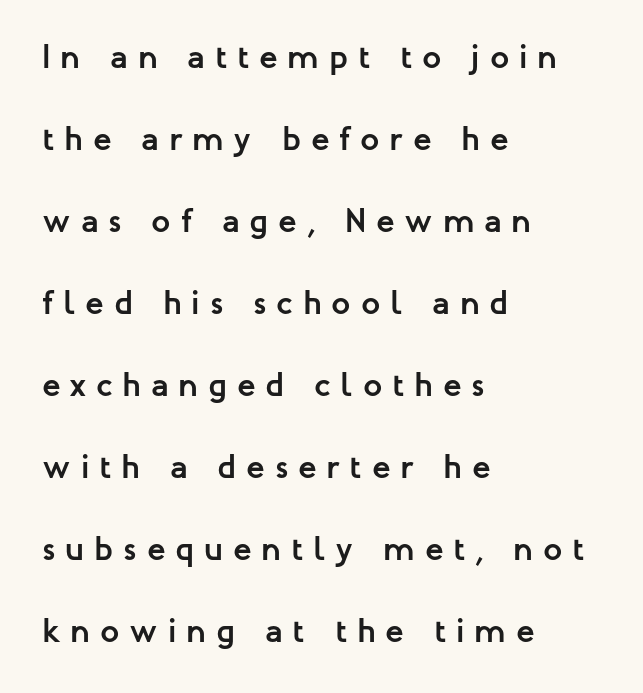
The image shows 34 px semibold sans-serif type, upright; set left-aligned, loose line spacing (2.41x), unusually wide letter spacing (+0.29 em), not underlined; low stroke contrast and a medium x-height.
